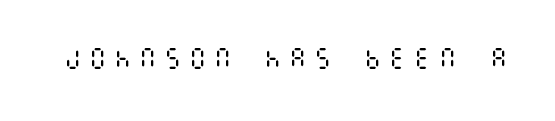
{"italic": "no", "bold": "no", "underline": "no", "letter_spacing": "wide", "letter_spacing_em": 0.29, "glyph_px": 23}
